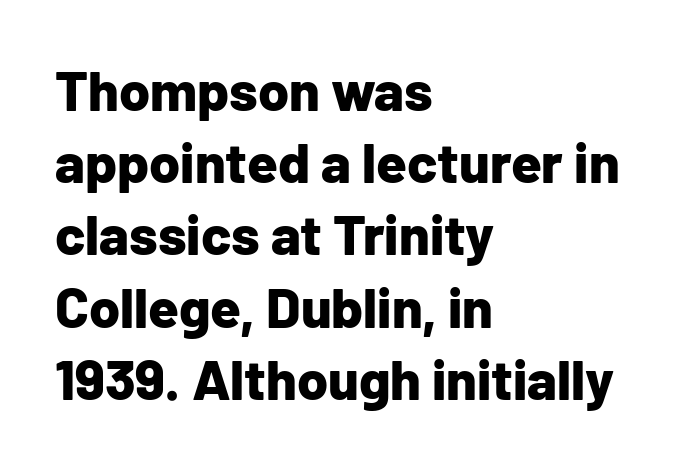
The image shows 56 px bold sans-serif type, upright; set left-aligned, normal line spacing (1.29x), normal letter spacing, not underlined; low stroke contrast and a medium x-height.
